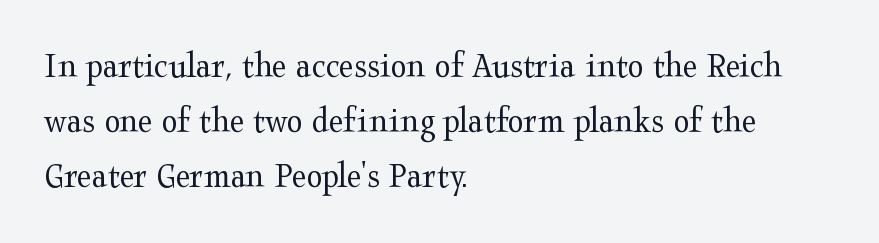
Unbolded letterforms with no extra heft. Regular leading. Letter spacing: default. The rendering shows small feet on the letterforms — a serif design. If you drew a ruler down the left edge, every line would touch it. Posture: vertical.
